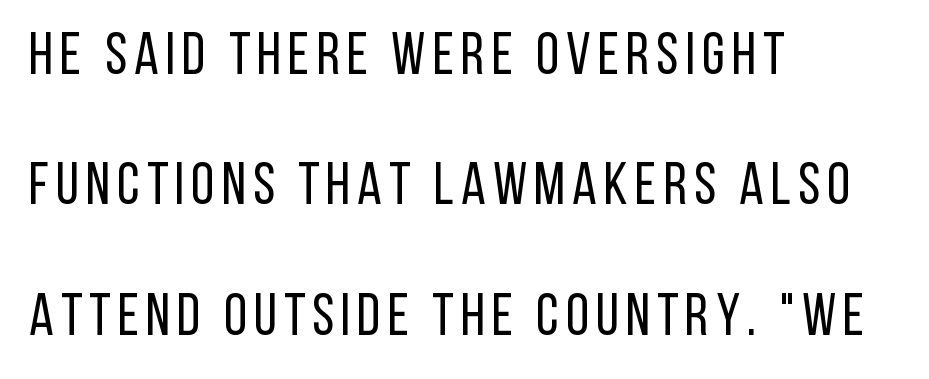
{"serif": "no", "italic": "no", "bold": "no", "weight": "regular", "width": "condensed", "stroke_contrast": "low", "x_height": "large", "monospaced": "no", "underline": "no", "align": "left", "line_spacing": "loose", "line_spacing_ratio": 2.21, "glyph_px": 59}
